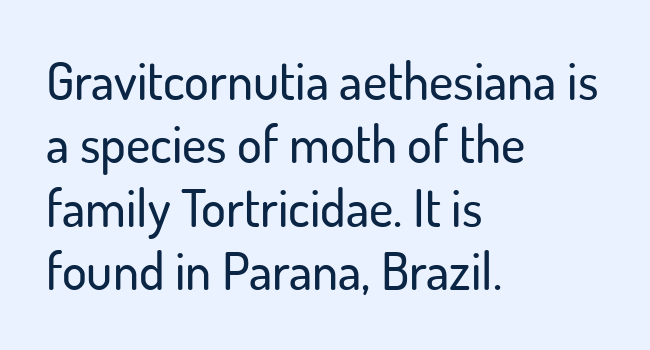
{"serif": "no", "italic": "no", "width": "normal", "stroke_contrast": "low", "x_height": "small", "monospaced": "no", "underline": "no", "align": "left", "line_spacing_ratio": 1.22, "letter_spacing": "normal", "letter_spacing_em": 0.0, "glyph_px": 52}
